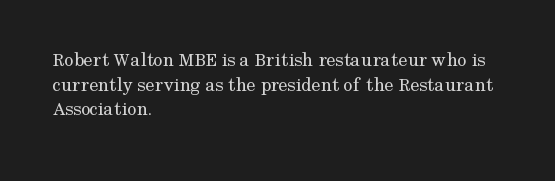
{"italic": "no", "bold": "no", "underline": "no", "align": "left", "line_spacing_ratio": 1.23, "letter_spacing": "normal", "letter_spacing_em": 0.0, "glyph_px": 20}
